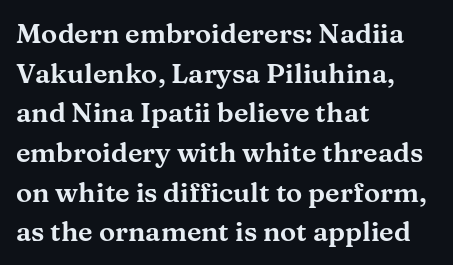
Q: Is the text italic (slanted)? A: No, it is upright.
Q: Is the text underlined? A: No.
Q: How is the paragraph aligned? A: Left-aligned.
Q: Is the spacing between letters normal or unusually wide? A: Normal.
Q: Is the spacing between lines tight, normal or loose? A: Normal.
